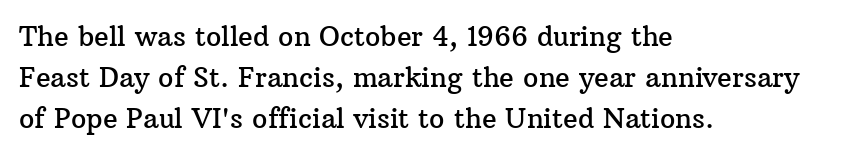
Q: Is the text italic (slanted)? A: No, it is upright.
Q: Is the text underlined? A: No.
Q: How is the paragraph aligned? A: Left-aligned.
Q: Is the spacing between letters normal or unusually wide? A: Normal.
Q: Is the spacing between lines tight, normal or loose? A: Normal.
